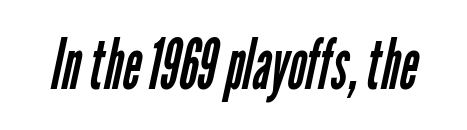
{"serif": "no", "bold": "no", "weight": "regular", "width": "condensed", "stroke_contrast": "low", "x_height": "medium", "monospaced": "no", "underline": "no", "letter_spacing": "normal", "letter_spacing_em": 0.0, "glyph_px": 70}
